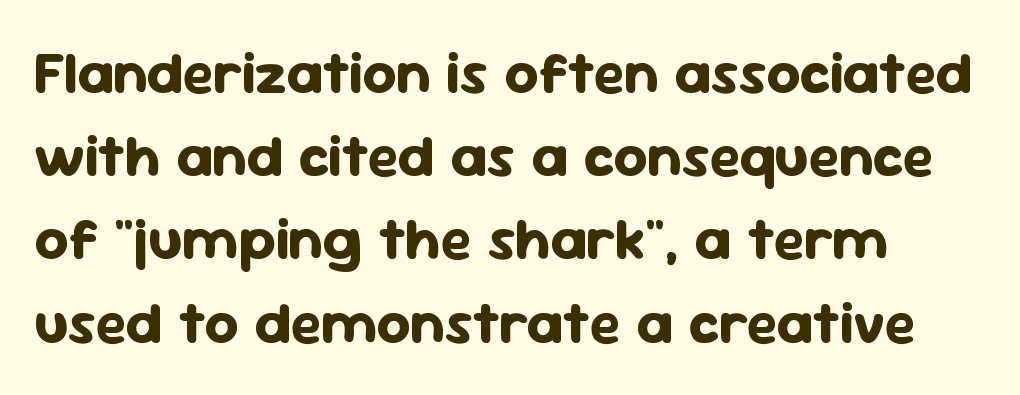
{"serif": "no", "italic": "no", "bold": "yes", "weight": "bold", "width": "normal", "stroke_contrast": "low", "x_height": "medium", "monospaced": "no", "underline": "no", "align": "left", "line_spacing": "normal", "line_spacing_ratio": 1.41, "letter_spacing": "normal", "letter_spacing_em": 0.0, "glyph_px": 59}
